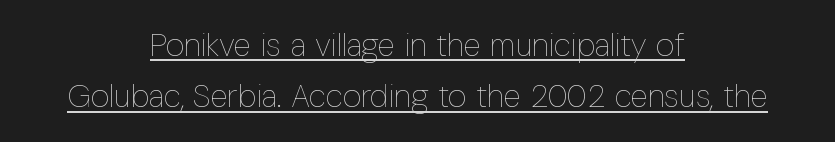
Q: Is the text bold? A: No.
Q: Is the text italic (slanted)? A: No, it is upright.
Q: Is the text underlined? A: Yes.
Q: How is the paragraph aligned? A: Centered.
Q: Is the spacing between letters normal or unusually wide? A: Normal.
Q: Is the spacing between lines tight, normal or loose? A: Normal.
Q: Width (condensed, normal, or wide)? A: Condensed.
Q: Stroke contrast? A: Low.
Q: x-height? A: Medium.
Q: Monospaced? A: No.
